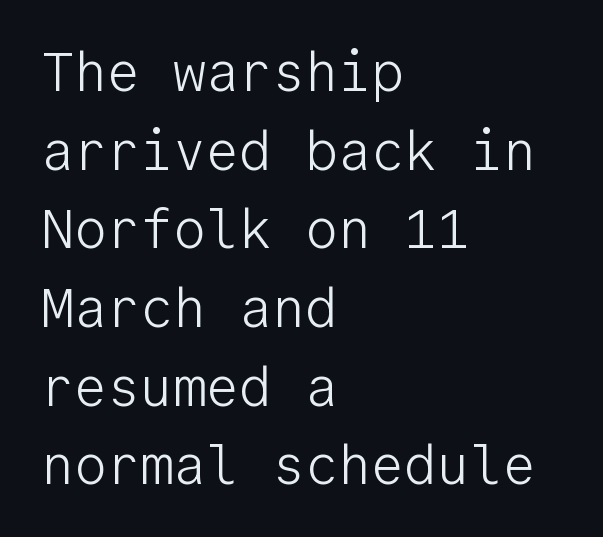
{"serif": "no", "italic": "no", "bold": "no", "weight": "light", "width": "normal", "stroke_contrast": "low", "x_height": "medium", "monospaced": "yes", "underline": "no", "align": "left", "line_spacing": "normal", "line_spacing_ratio": 1.43, "letter_spacing": "normal", "letter_spacing_em": 0.0, "glyph_px": 55}
